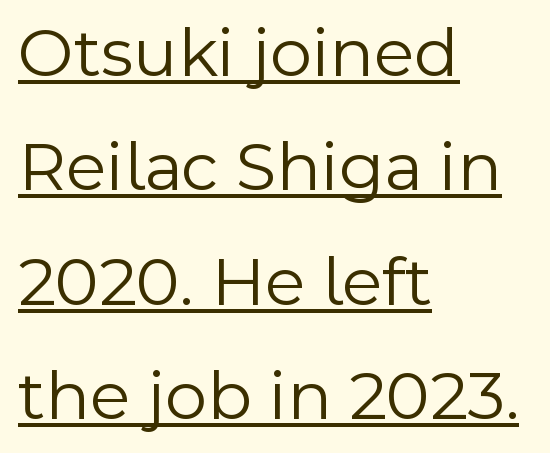
The characters are drawn with everyday or finer stroke widths. Observe the ordinary spacing: letters are neighbours, not strangers. Is there much room between lines? A standard amount, neither cramped nor airy. In terms of posture, this sample is upright. Which margin do the lines hug? The left one — the right edge is uneven. Note: no serifs on the glyphs.
